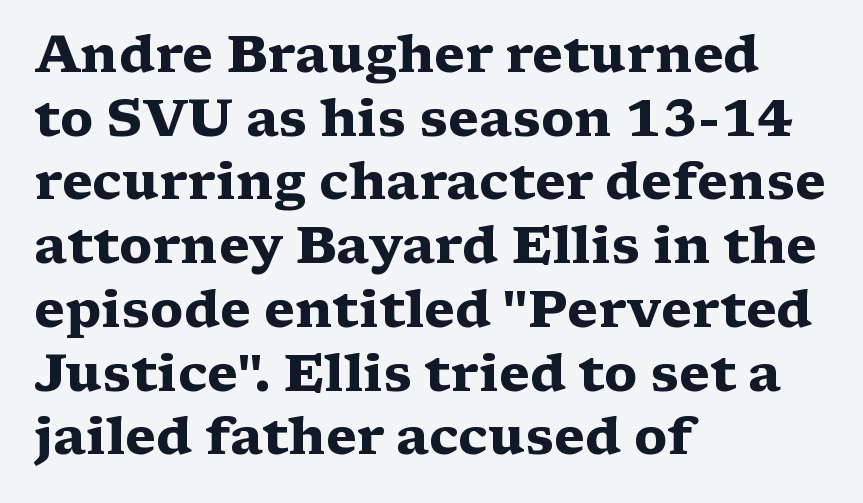
{"serif": "yes", "italic": "no", "bold": "yes", "weight": "heavy", "width": "wide", "stroke_contrast": "medium", "x_height": "medium", "monospaced": "no", "underline": "no", "align": "left", "line_spacing": "normal", "line_spacing_ratio": 1.25, "letter_spacing": "normal", "letter_spacing_em": 0.0, "glyph_px": 51}
